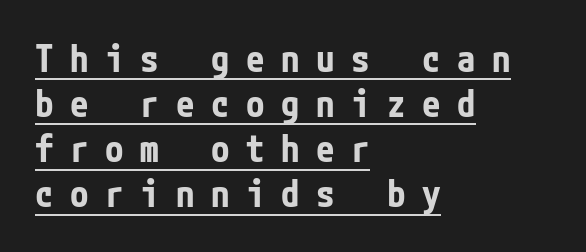
The image shows 37 px bold, condensed sans-serif type, upright; set left-aligned, line spacing 1.22x, unusually wide letter spacing (+0.45 em), underlined; low stroke contrast and a medium x-height.
